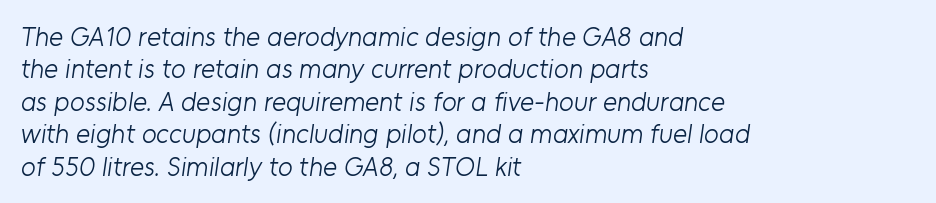
The image shows 27 px text type; set left-aligned, line spacing 1.2x, normal letter spacing, not underlined.
